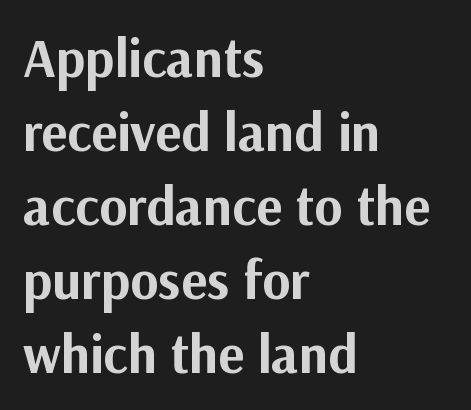
Q: Is the text bold? A: Yes.
Q: Is the text italic (slanted)? A: No, it is upright.
Q: Is the typeface a serif or a sans-serif typeface? A: Sans-serif.
Q: Is the text underlined? A: No.
Q: How is the paragraph aligned? A: Left-aligned.
Q: Is the spacing between letters normal or unusually wide? A: Normal.
Q: Is the spacing between lines tight, normal or loose? A: Normal.
Q: Width (condensed, normal, or wide)? A: Normal.
Q: Stroke contrast? A: Medium.
Q: x-height? A: Medium.
Q: Monospaced? A: No.
